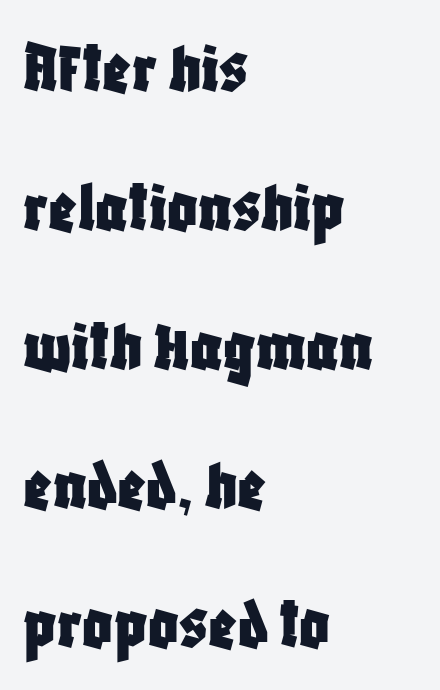
The image shows 74 px condensed sans-serif type, upright; set left-aligned, line spacing 1.88x, normal letter spacing, not underlined; low stroke contrast and a large x-height.
